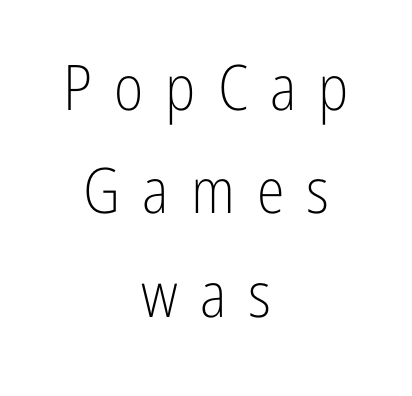
Q: Is the text bold? A: No.
Q: Is the text italic (slanted)? A: No, it is upright.
Q: Is the typeface a serif or a sans-serif typeface? A: Sans-serif.
Q: Is the text underlined? A: No.
Q: How is the paragraph aligned? A: Centered.
Q: Is the spacing between letters normal or unusually wide? A: Unusually wide.
Q: Is the spacing between lines tight, normal or loose? A: Normal.
Q: Width (condensed, normal, or wide)? A: Condensed.
Q: Stroke contrast? A: Low.
Q: x-height? A: Medium.
Q: Monospaced? A: No.
